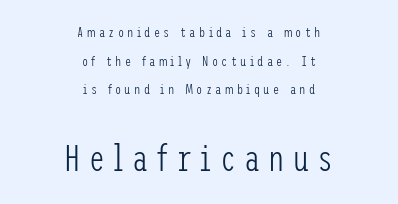
{"serif": "no", "italic": "no", "bold": "no", "weight": "light", "width": "condensed", "stroke_contrast": "low", "x_height": "medium", "underline": "no", "align": "center", "line_spacing": "loose", "line_spacing_ratio": 2.04, "letter_spacing": "wide", "letter_spacing_em": 0.23, "larger_block": "second", "size_ratio": 2.57, "glyph_px": 36}
